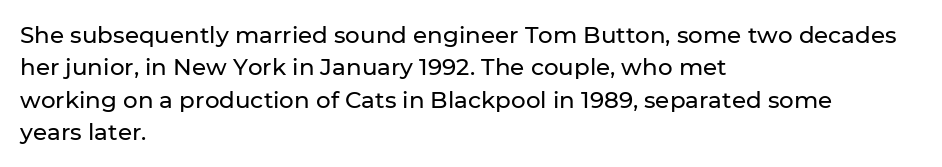
Q: Is the text italic (slanted)? A: No, it is upright.
Q: Is the text underlined? A: No.
Q: How is the paragraph aligned? A: Left-aligned.
Q: Is the spacing between letters normal or unusually wide? A: Normal.
Q: Is the spacing between lines tight, normal or loose? A: Normal.
